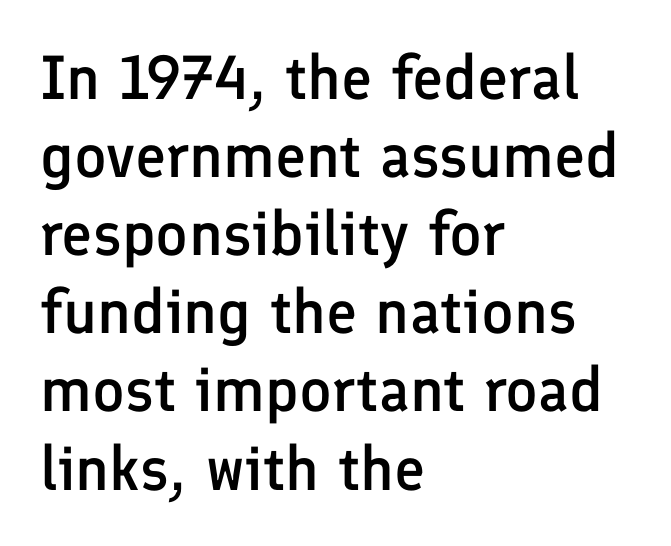
This is sans-serif lettering, the kind often seen on screens and signage. Notice how descenders clear the ascenders below comfortably — that's standard leading. The letters advance in unequal steps, a hallmark of proportional type. Typesetter's note: demi weight, one step under bold.
